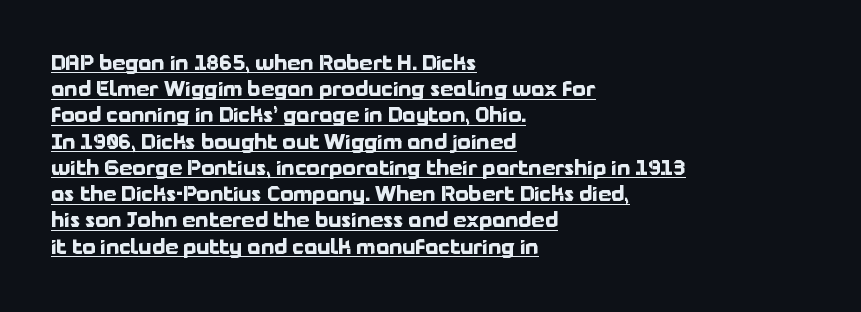
Q: Is the text bold? A: Yes.
Q: Is the text italic (slanted)? A: No, it is upright.
Q: Is the text underlined? A: Yes.
Q: How is the paragraph aligned? A: Left-aligned.
Q: Is the spacing between letters normal or unusually wide? A: Normal.
Q: Is the spacing between lines tight, normal or loose? A: Normal.
